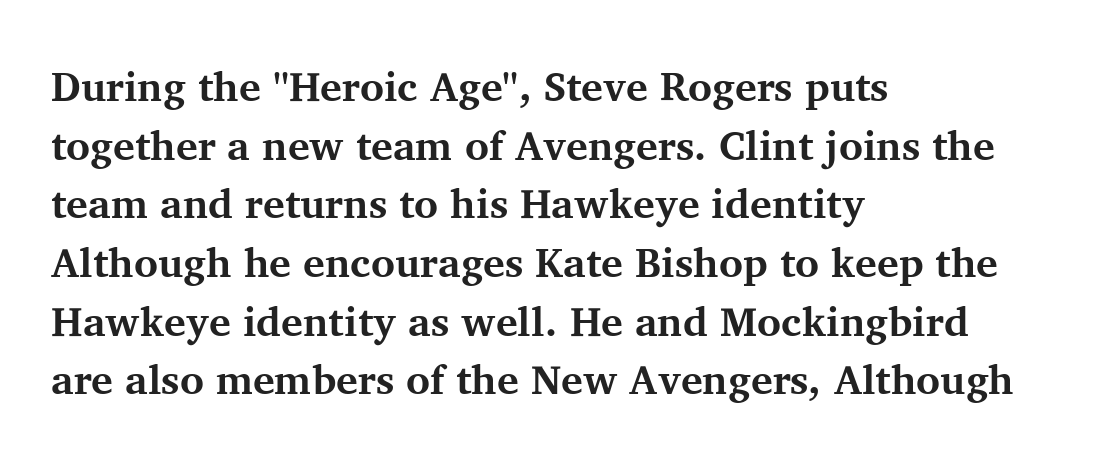
The image shows 41 px bold serif type, upright; set left-aligned, normal line spacing (1.43x), normal letter spacing, not underlined; medium stroke contrast and a medium x-height.
